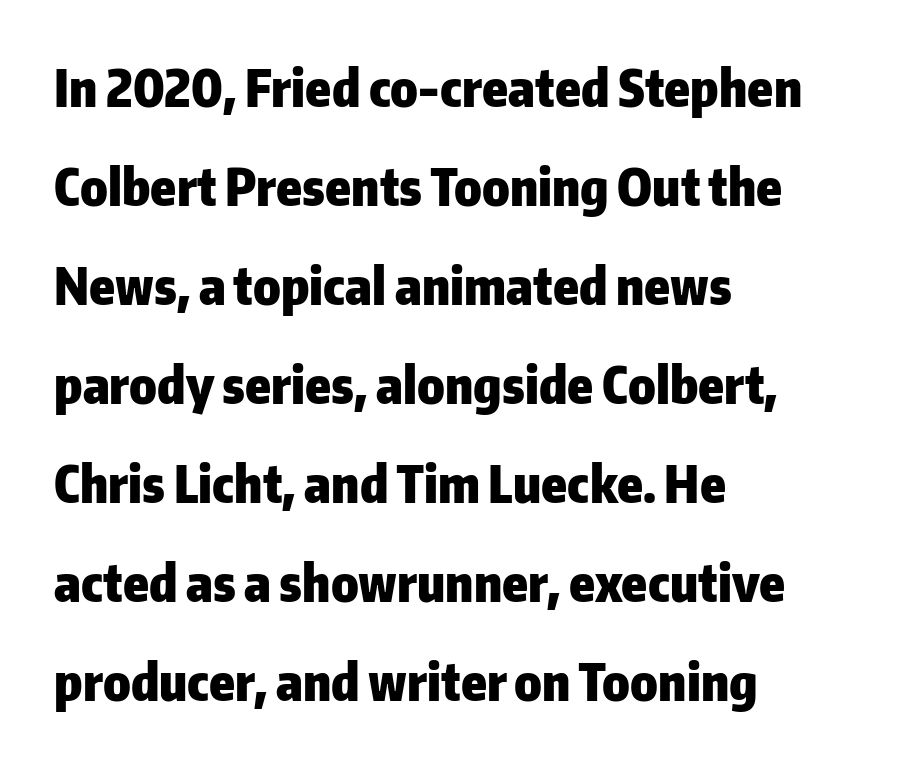
A classic flush-left, rag-right setting is used for this passage. A full-strength bold gives these letters their thick strokes. The space directly below the letters is spotless. Standard letterfit; no display-style spreading of the glyphs. Stroke terminals: plain, sans-serif.
